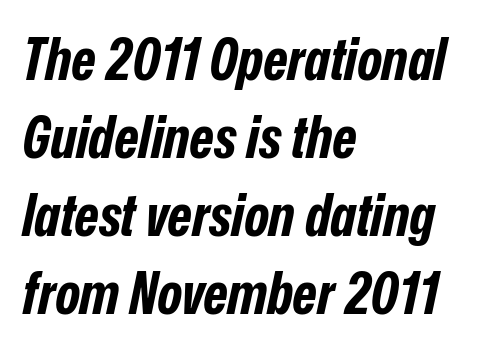
The image shows 59 px bold, condensed type, italic (leaning right); set left-aligned, normal line spacing (1.32x), normal letter spacing, not underlined; low stroke contrast and a medium x-height.
